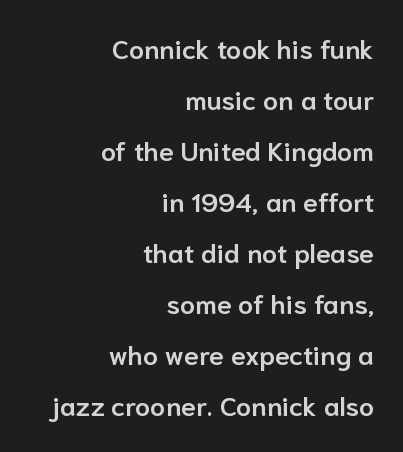
Q: Is the text bold? A: Semi-bold.
Q: Is the text italic (slanted)? A: No, it is upright.
Q: Is the text underlined? A: No.
Q: How is the paragraph aligned? A: Right-aligned.
Q: Is the spacing between letters normal or unusually wide? A: Normal.
